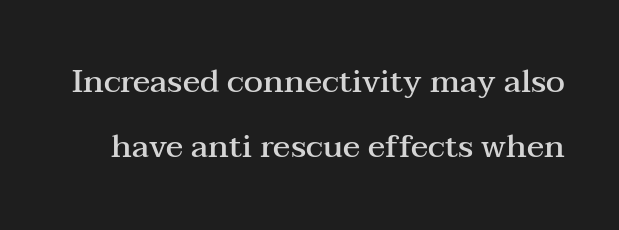
Its strokes are somewhat broadened, the hallmark of semibold type. What stands out about the letter spacing? Nothing — it is the standard amount. The designer went with a serif here, giving each stem small feet. Designer's note — italics off, roman on. Honestly, the rows look like they've been pulled way apart. The rendering uses natural spacing where letterforms have individual widths.
